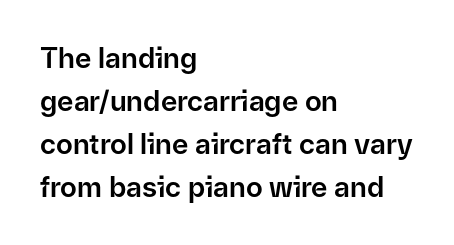
The image shows 28 px sans-serif type, upright; set left-aligned, normal line spacing (1.54x), normal letter spacing, not underlined; low stroke contrast and a medium x-height.
